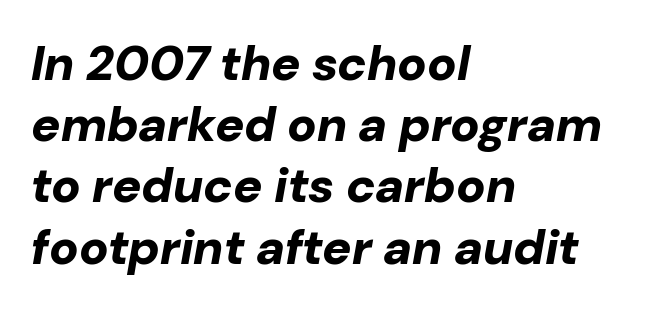
{"italic": "yes", "lean": "right", "slant_degrees": 10, "bold": "yes", "weight": "bold", "width": "normal", "stroke_contrast": "low", "x_height": "medium", "monospaced": "no", "underline": "no", "align": "left", "line_spacing": "normal", "line_spacing_ratio": 1.25, "letter_spacing": "normal", "letter_spacing_em": 0.0, "glyph_px": 49}
